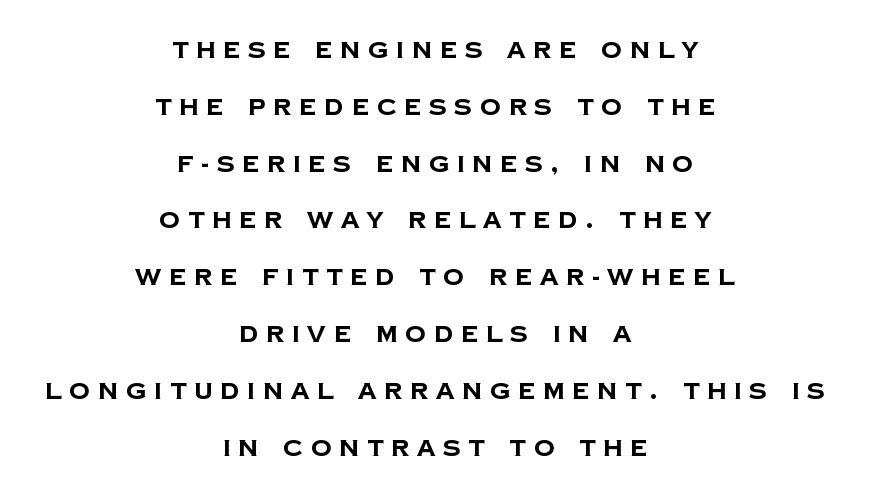
{"bold": "yes", "underline": "no", "align": "center", "line_spacing": "loose", "line_spacing_ratio": 2.47, "letter_spacing": "wide", "letter_spacing_em": 0.34, "glyph_px": 23}
